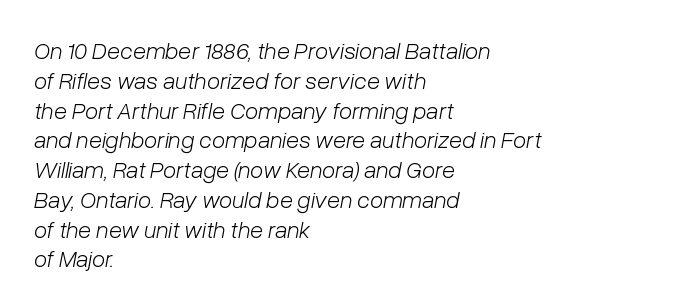
Q: Is the text bold? A: No.
Q: Is the text italic (slanted)? A: Yes, it leans right by about 10 degrees.
Q: Is the text underlined? A: No.
Q: How is the paragraph aligned? A: Left-aligned.
Q: Is the spacing between letters normal or unusually wide? A: Normal.
